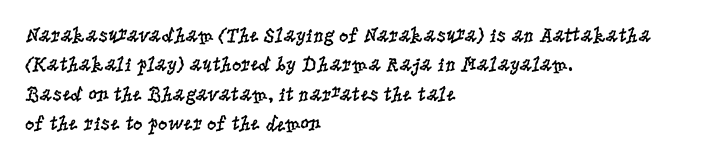
Q: Is the text bold? A: No.
Q: Is the text underlined? A: No.
Q: How is the paragraph aligned? A: Left-aligned.
Q: Is the spacing between letters normal or unusually wide? A: Normal.
Q: Is the spacing between lines tight, normal or loose? A: Normal.
